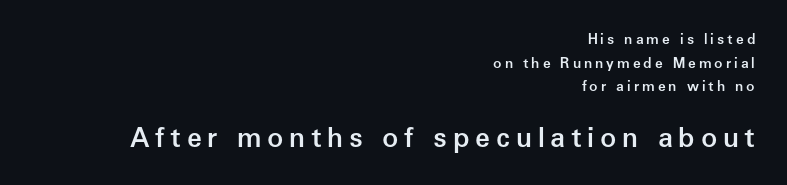
Scale increases going downward across the two blocks. Someone cranked the tracking dial way up on this one. Right-aligned paragraph, ragged on the left. A clean baseline with only descenders dipping below it.
